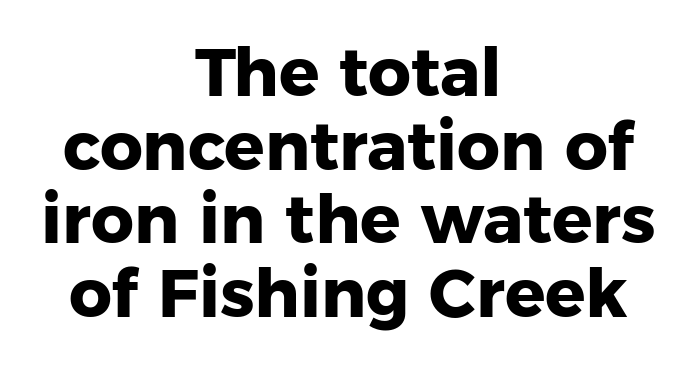
Strokes here are thick enough to call this a true bold. The passage is arranged like a title page — every line centered. Vertical spacing — tight. The type family on display is of the sans-serif kind. Has an underline been added? It has not.
